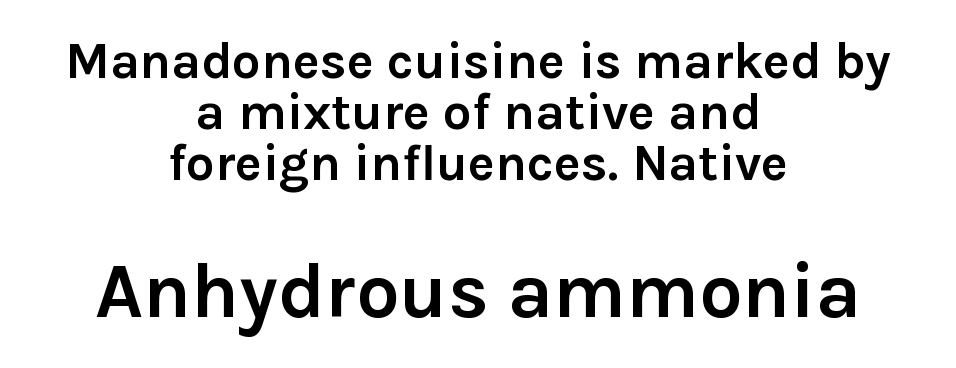
{"serif": "no", "italic": "no", "bold": "yes", "weight": "semibold", "width": "normal", "stroke_contrast": "low", "x_height": "medium", "monospaced": "no", "underline": "no", "align": "center", "line_spacing": "tight", "line_spacing_ratio": 1.0, "letter_spacing": "normal", "letter_spacing_em": 0.0, "larger_block": "second", "size_ratio": 1.51, "glyph_px": 77}
